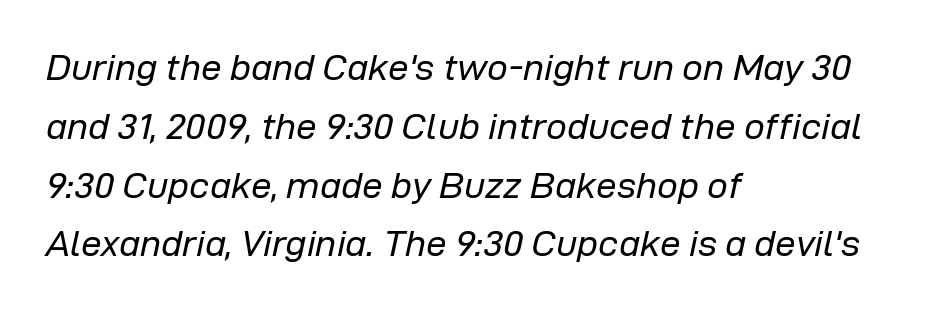
The image shows 37 px regular-weight type, italic (leaning right); set left-aligned, normal line spacing (1.59x), normal letter spacing, not underlined; low stroke contrast and a medium x-height.
